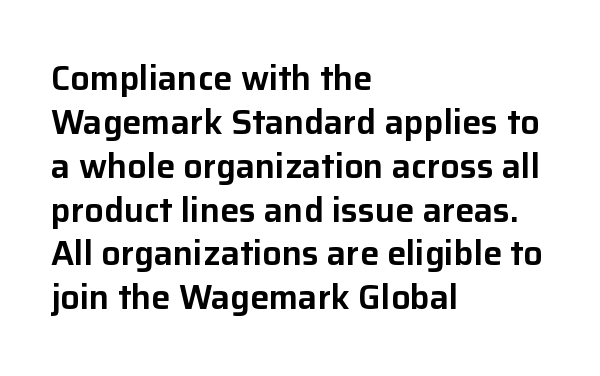
The image shows 34 px sans-serif type, upright; set left-aligned, normal line spacing (1.29x), normal letter spacing, not underlined; low stroke contrast and a medium x-height.
